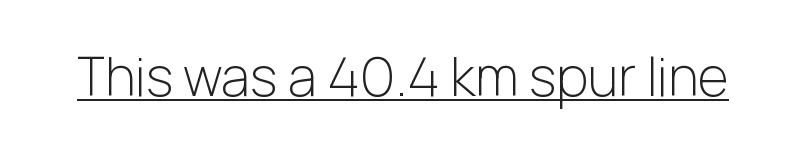
No italicization has been applied; the sample stays upright. Letterform terminals end flat and unadorned throughout the passage. Bold? No — there's no thickening of the strokes. This sample carries an underscore along the baseline area. Each letter keeps its own natural width here, so spacing adapts to shape.
